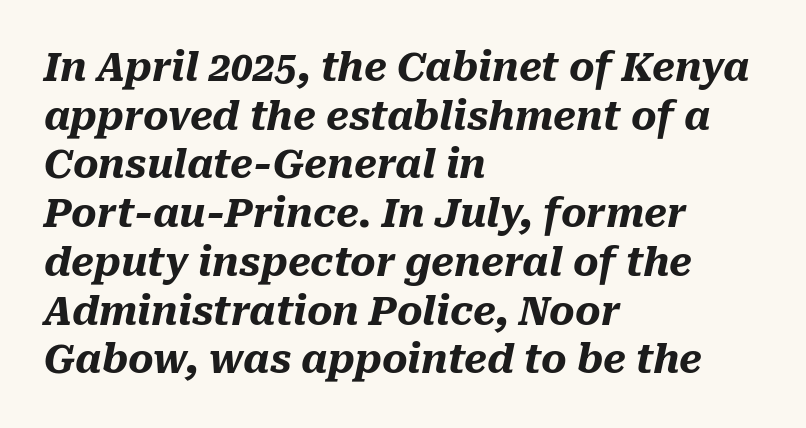
Think of a printed novel: that variable character pitch is what you see here. These lines stack with their left ends in a neat column. This rendering leaves character spacing at its baseline value. The line-height multiplier appears to be the usual default. The text carries the slant typical of an italic or oblique font. Any mark beneath the type? The region is blank.
